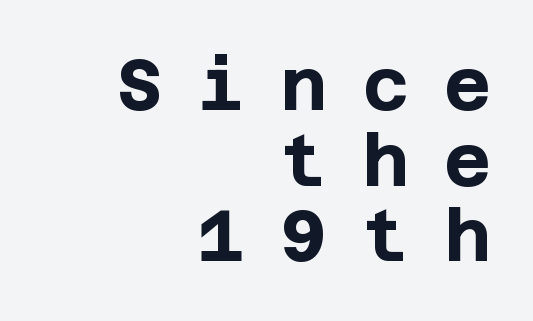
You could only call the tracking loose — the letters float apart. If you measured baseline to baseline, you'd find a short distance. Does the lettering tilt? It doesn't — this is upright. Observe the absence of serifs on each vertical stroke in this sample. Alignment: flush right. The glyphs have the mass of a bold cut.
